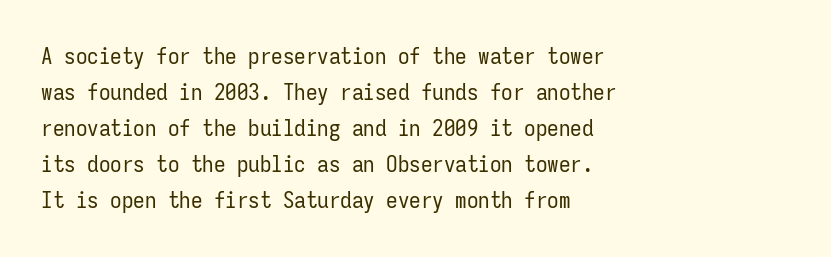
Nothing unusual about the tracking: characters are spaced as the font intends. The typesetter chose a ragged-right arrangement here. Vertical strokes here are truly vertical. In terms of leading, this rendering sits right in the middle.
